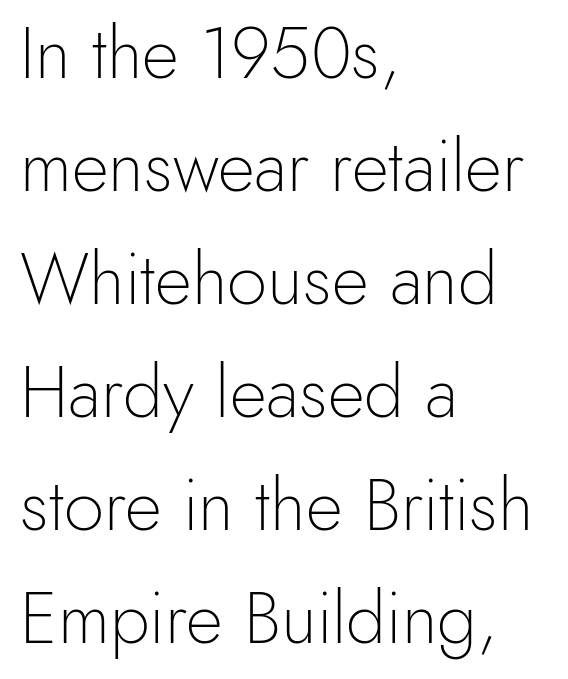
Q: Is the text bold? A: No.
Q: Is the text italic (slanted)? A: No, it is upright.
Q: Is the typeface a serif or a sans-serif typeface? A: Sans-serif.
Q: Is the text underlined? A: No.
Q: How is the paragraph aligned? A: Left-aligned.
Q: Is the spacing between letters normal or unusually wide? A: Normal.
Q: Is the spacing between lines tight, normal or loose? A: Normal.
Q: Width (condensed, normal, or wide)? A: Normal.
Q: x-height? A: Small.
Q: Monospaced? A: No.
